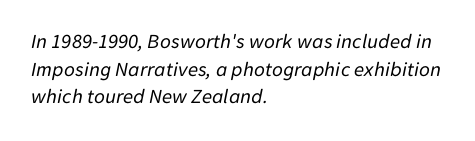
The image shows 21 px text type, italic (leaning right); set left-aligned, normal line spacing (1.31x), normal letter spacing, not underlined.
